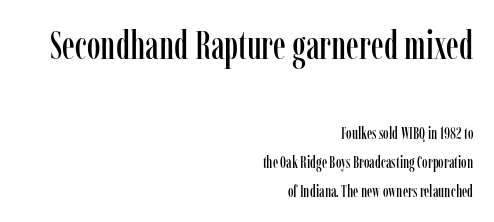
There is no visible air inserted between adjacent glyphs. Note: serifs present on the glyphs. No word sits above an underline. Which of the two is more prominent by size? The first, at the top.
